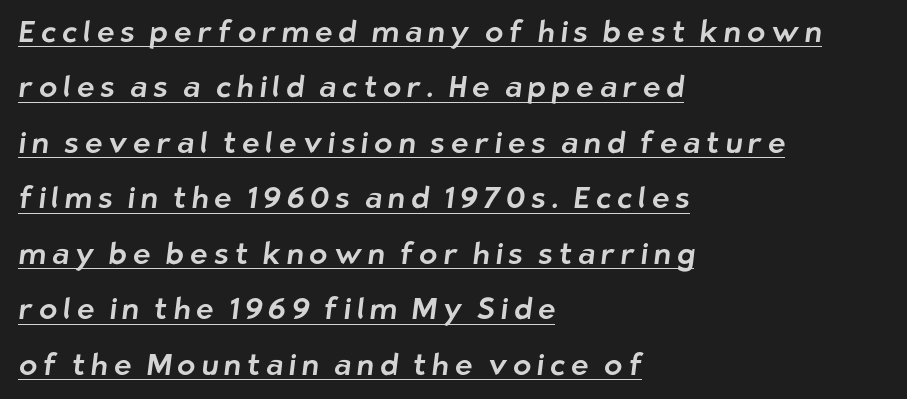
Q: Is the typeface a serif or a sans-serif typeface? A: Sans-serif.
Q: Is the text underlined? A: Yes.
Q: How is the paragraph aligned? A: Left-aligned.
Q: Width (condensed, normal, or wide)? A: Normal.
Q: Stroke contrast? A: Low.
Q: x-height? A: Medium.
Q: Monospaced? A: No.
